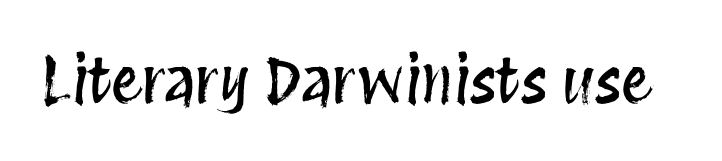
{"italic": "no", "width": "condensed", "stroke_contrast": "medium", "x_height": "large", "monospaced": "no", "underline": "no", "letter_spacing": "normal", "letter_spacing_em": 0.0, "glyph_px": 62}
